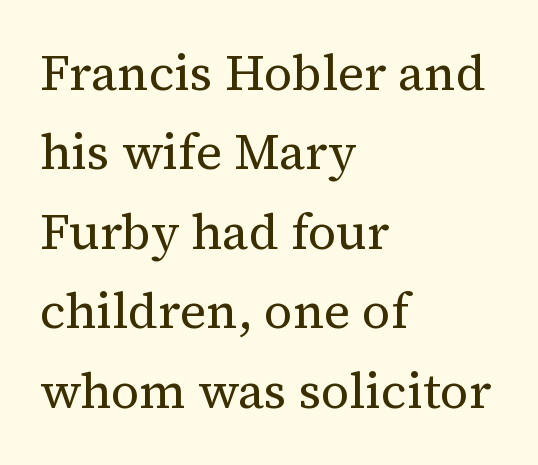
Q: Is the text bold? A: No.
Q: Is the text italic (slanted)? A: No, it is upright.
Q: Is the typeface a serif or a sans-serif typeface? A: Serif.
Q: Is the text underlined? A: No.
Q: How is the paragraph aligned? A: Left-aligned.
Q: Is the spacing between letters normal or unusually wide? A: Normal.
Q: Is the spacing between lines tight, normal or loose? A: Normal.
Q: Width (condensed, normal, or wide)? A: Normal.
Q: Stroke contrast? A: Medium.
Q: x-height? A: Medium.
Q: Monospaced? A: No.
